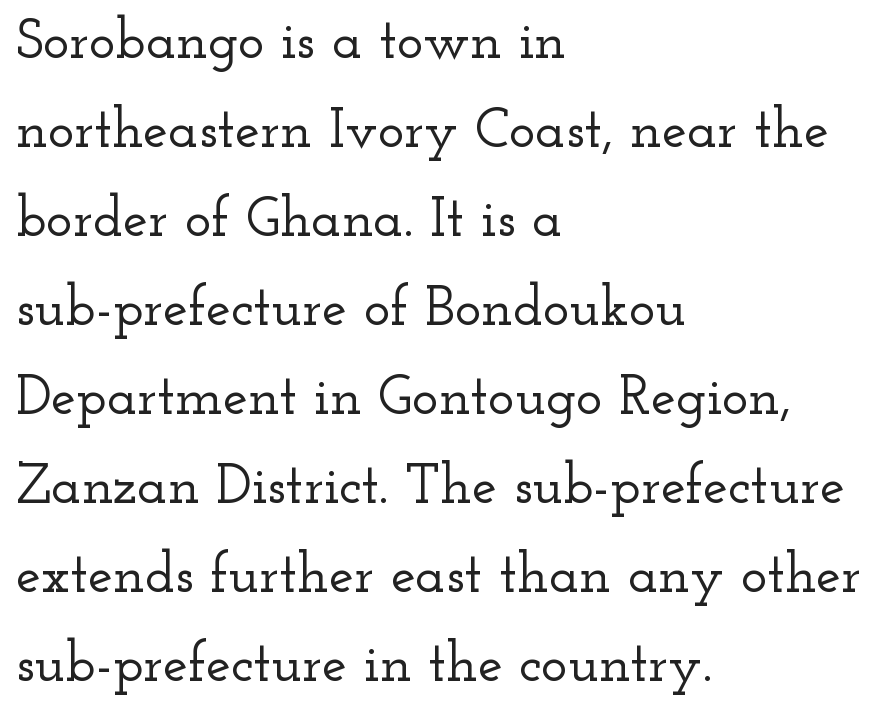
The image shows 56 px wide serif type, upright; set left-aligned, normal line spacing (1.59x), normal letter spacing, not underlined; low stroke contrast and a small x-height.
